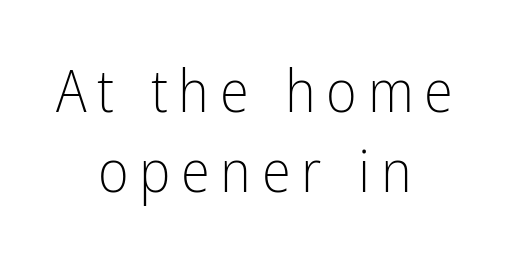
Q: Is the text bold? A: No.
Q: Is the text italic (slanted)? A: No, it is upright.
Q: Is the typeface a serif or a sans-serif typeface? A: Sans-serif.
Q: Is the text underlined? A: No.
Q: How is the paragraph aligned? A: Centered.
Q: Is the spacing between lines tight, normal or loose? A: Normal.
Q: Width (condensed, normal, or wide)? A: Condensed.
Q: Stroke contrast? A: Low.
Q: x-height? A: Medium.
Q: Monospaced? A: No.
